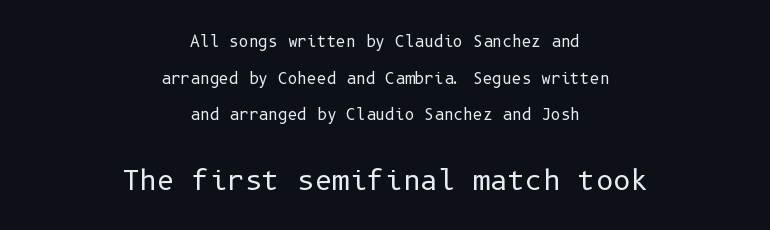
In terms of leading, this rendering errs on the spacious side. No italicization has been applied; the sample stays upright. Every row of glyphs is offset so its center matches the block's center. No extra ink here — the face is not bold.
